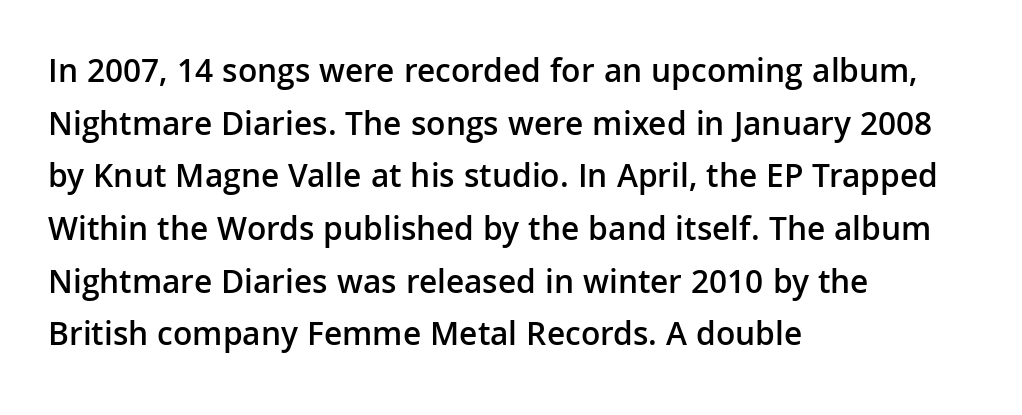
{"serif": "no", "italic": "no", "bold": "semi", "weight": "semibold", "width": "normal", "stroke_contrast": "low", "x_height": "medium", "monospaced": "no", "underline": "no", "align": "left", "line_spacing": "normal", "line_spacing_ratio": 1.55, "letter_spacing": "normal", "letter_spacing_em": 0.0, "glyph_px": 34}
